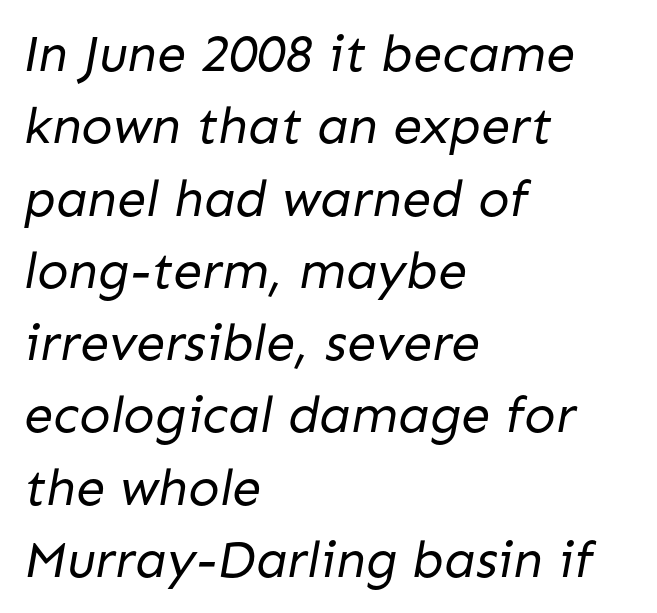
The image shows 52 px regular-weight sans-serif type; set left-aligned, normal line spacing (1.39x), normal letter spacing, not underlined; low stroke contrast and a medium x-height.
